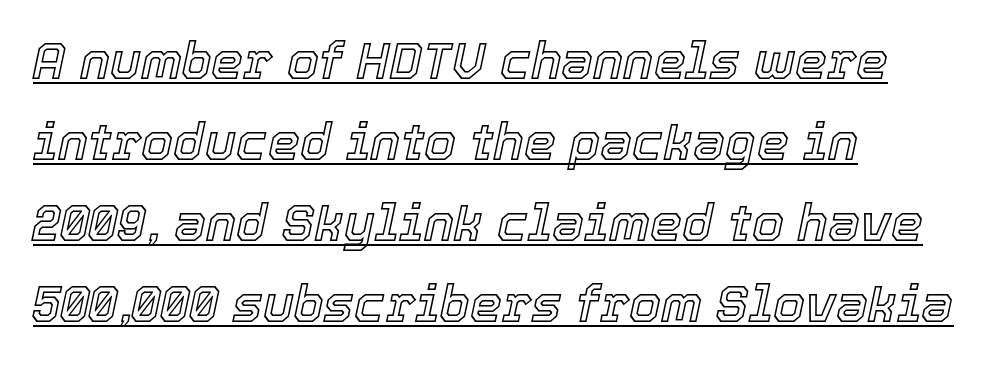
The image shows 51 px text type, italic (leaning right); set left-aligned, normal line spacing (1.59x), normal letter spacing, underlined; a medium x-height.
